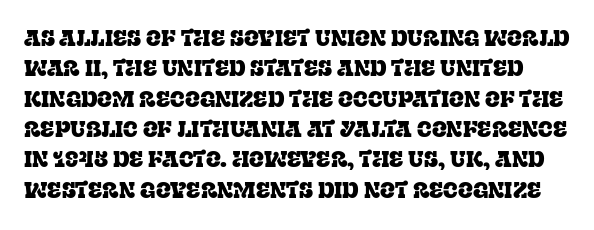
Every character sits straight up, as roman type does. Each word holds together tightly as a unit, with standard inter-letter gaps. Lines of text with bare space underneath. Reading down the column, the eye jumps a familiar distance to each next line.
